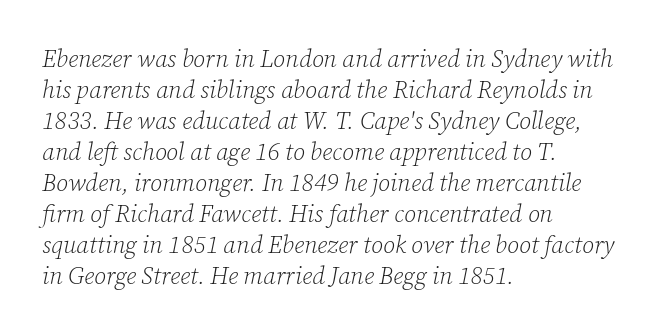
The image shows 24 px text type, italic (leaning right); set left-aligned, normal line spacing (1.29x), normal letter spacing, not underlined.
